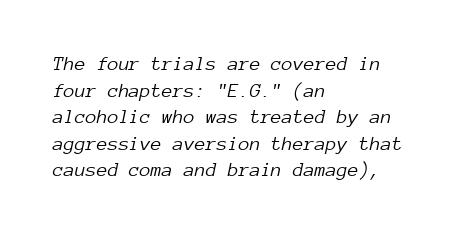
Compared with a centered layout, this one pins lines to the left instead. Check under the words: just untouched page. Leading: standard. Tall strokes in this sample are angled rather than plumb. Stems here are at most as thick as an everyday book face. Between one letter and the next there's only the usual sliver of space.
